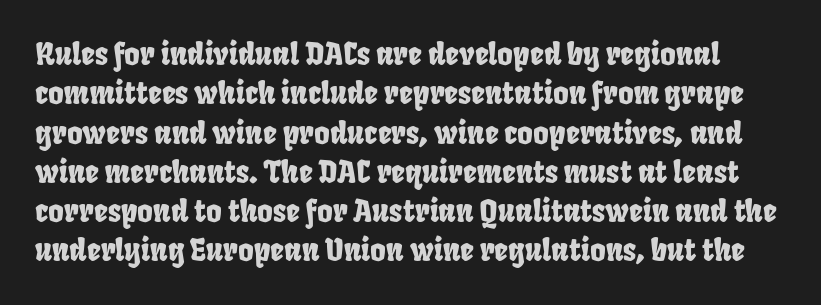
The image shows 30 px condensed sans-serif type; set normal line spacing (1.31x), normal letter spacing, not underlined; low stroke contrast and a large x-height.
